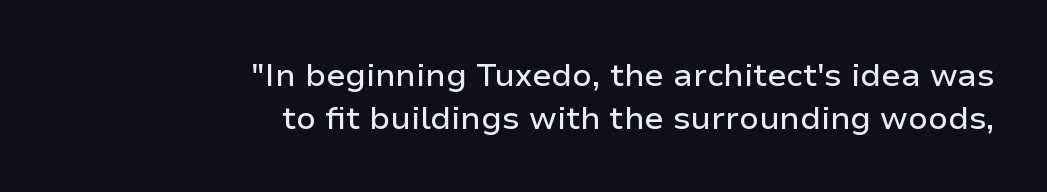
Characters remain perfectly vertical along every line. This sample keeps an unexceptional amount of space between lines. The line texture is even and compact thanks to regular tracking. The letters advance in unequal steps, a hallmark of proportional type.
